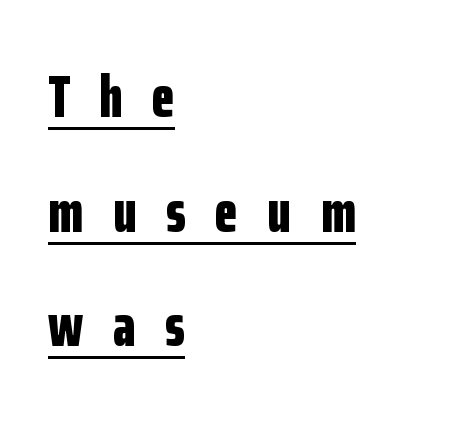
Q: Is the text bold? A: Yes.
Q: Is the text italic (slanted)? A: No, it is upright.
Q: Is the typeface a serif or a sans-serif typeface? A: Sans-serif.
Q: Is the text underlined? A: Yes.
Q: How is the paragraph aligned? A: Left-aligned.
Q: Is the spacing between letters normal or unusually wide? A: Unusually wide.
Q: Is the spacing between lines tight, normal or loose? A: Loose.
Q: Width (condensed, normal, or wide)? A: Condensed.
Q: Stroke contrast? A: Low.
Q: x-height? A: Medium.
Q: Monospaced? A: No.
